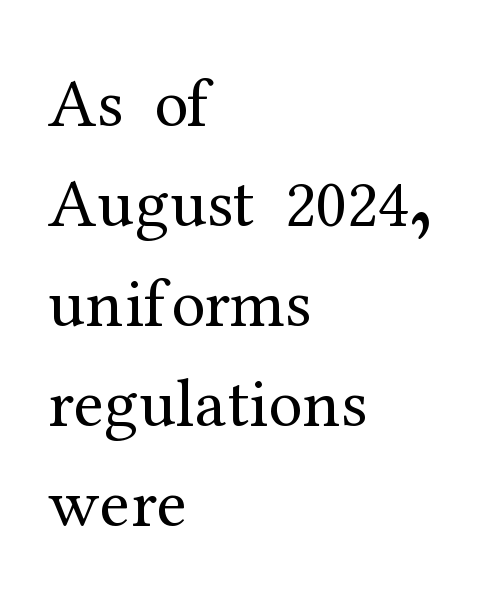
Q: Is the text bold? A: No.
Q: Is the text italic (slanted)? A: No, it is upright.
Q: Is the typeface a serif or a sans-serif typeface? A: Serif.
Q: Is the text underlined? A: No.
Q: How is the paragraph aligned? A: Left-aligned.
Q: Is the spacing between letters normal or unusually wide? A: Normal.
Q: Is the spacing between lines tight, normal or loose? A: Normal.
Q: Width (condensed, normal, or wide)? A: Normal.
Q: Stroke contrast? A: Medium.
Q: x-height? A: Medium.
Q: Monospaced? A: No.
